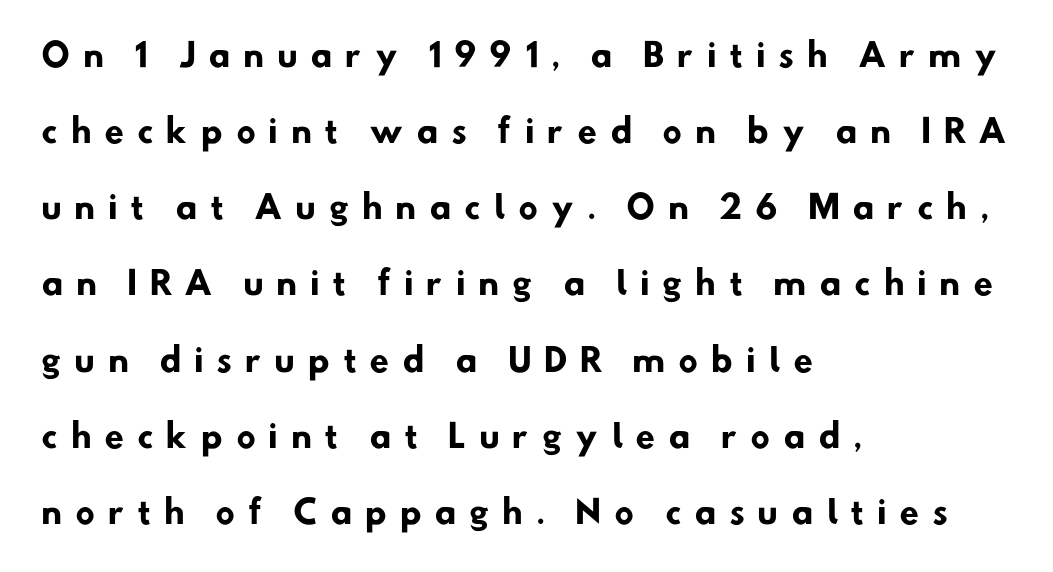
The image shows 32 px heavy sans-serif type; set left-aligned, loose line spacing (2.38x), unusually wide letter spacing (+0.39 em), not underlined; low stroke contrast and a small x-height.
